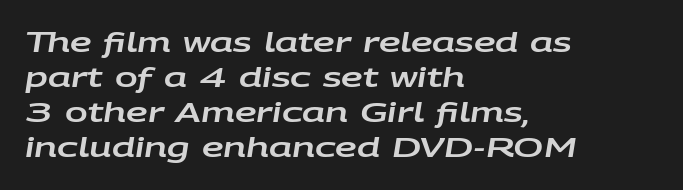
The image shows 27 px text type, italic (leaning right); set left-aligned, normal line spacing (1.3x), normal letter spacing, not underlined.
